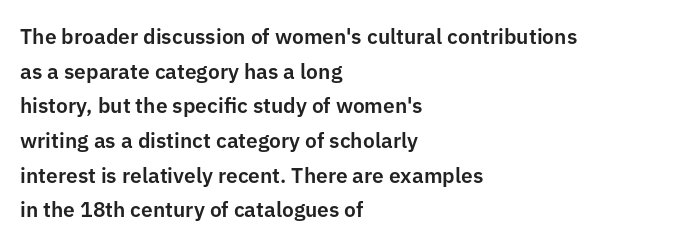
{"italic": "no", "underline": "no", "align": "left", "line_spacing": "normal", "line_spacing_ratio": 1.65, "letter_spacing": "normal", "letter_spacing_em": 0.0, "glyph_px": 21}
